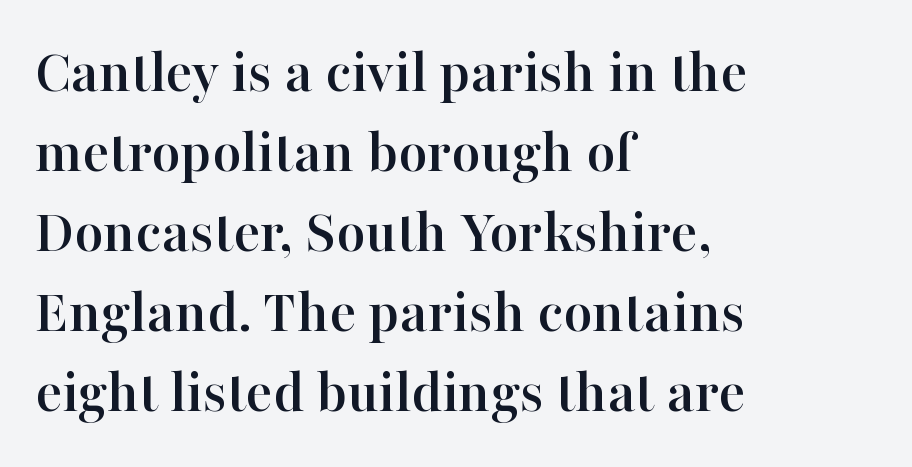
Q: Is the text italic (slanted)? A: No, it is upright.
Q: Is the typeface a serif or a sans-serif typeface? A: Serif.
Q: Is the text underlined? A: No.
Q: How is the paragraph aligned? A: Left-aligned.
Q: Is the spacing between letters normal or unusually wide? A: Normal.
Q: Is the spacing between lines tight, normal or loose? A: Normal.
Q: Width (condensed, normal, or wide)? A: Normal.
Q: Stroke contrast? A: High.
Q: x-height? A: Medium.
Q: Monospaced? A: No.
